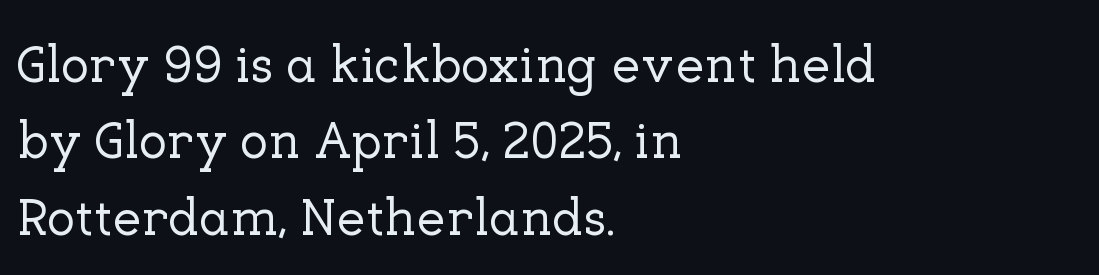
The image shows 52 px serif type, upright; set left-aligned, normal line spacing (1.47x), normal letter spacing, not underlined; low stroke contrast and a medium x-height.
